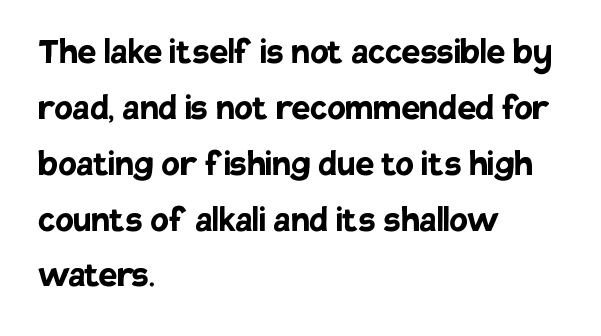
Q: Is the text bold? A: Yes.
Q: Is the text italic (slanted)? A: No, it is upright.
Q: Is the typeface a serif or a sans-serif typeface? A: Sans-serif.
Q: Is the text underlined? A: No.
Q: How is the paragraph aligned? A: Left-aligned.
Q: Is the spacing between letters normal or unusually wide? A: Normal.
Q: Is the spacing between lines tight, normal or loose? A: Normal.
Q: Width (condensed, normal, or wide)? A: Normal.
Q: Stroke contrast? A: Low.
Q: x-height? A: Large.
Q: Monospaced? A: No.
